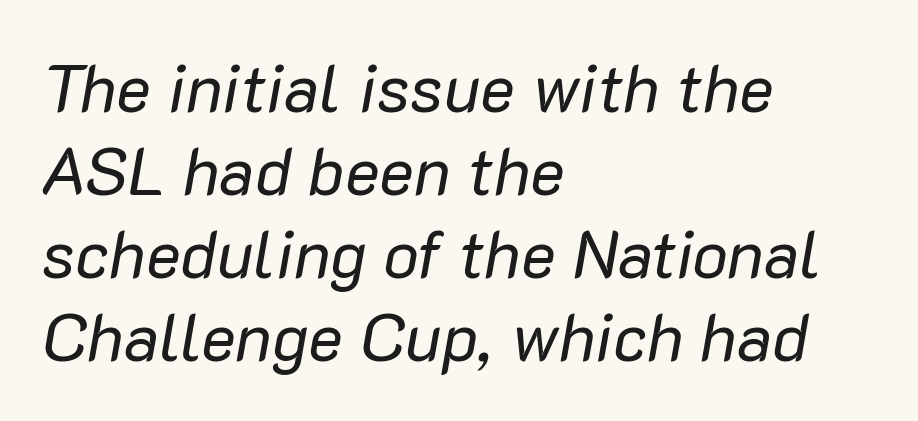
The image shows 66 px regular-weight type, italic (leaning right); set left-aligned, normal line spacing (1.26x), normal letter spacing, not underlined; low stroke contrast and a medium x-height.
